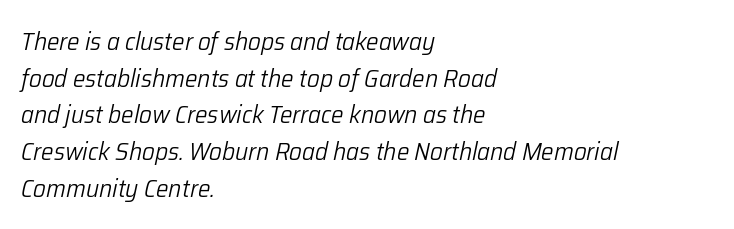
{"italic": "yes", "lean": "right", "slant_degrees": 12, "bold": "no", "underline": "no", "align": "left", "line_spacing": "normal", "line_spacing_ratio": 1.47, "letter_spacing": "normal", "letter_spacing_em": 0.0, "glyph_px": 25}
